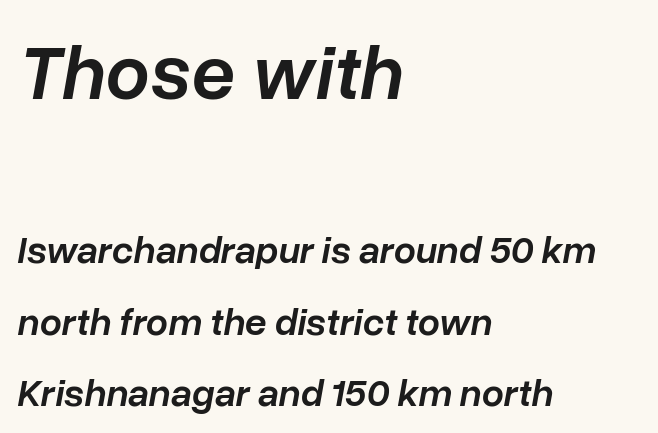
{"italic": "yes", "lean": "right", "slant_degrees": 10, "bold": "semi", "weight": "semibold", "width": "normal", "stroke_contrast": "low", "x_height": "medium", "monospaced": "no", "underline": "no", "align": "left", "line_spacing_ratio": 1.83, "letter_spacing": "normal", "letter_spacing_em": 0.0, "larger_block": "first", "size_ratio": 2.0, "glyph_px": 78}
